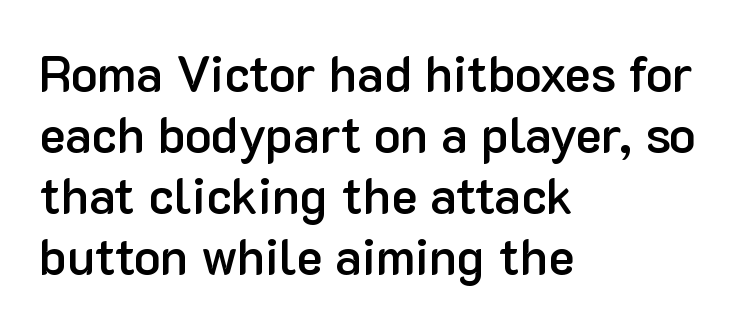
Q: Is the text bold? A: Semi-bold.
Q: Is the text italic (slanted)? A: No, it is upright.
Q: Is the typeface a serif or a sans-serif typeface? A: Sans-serif.
Q: Is the text underlined? A: No.
Q: How is the paragraph aligned? A: Left-aligned.
Q: Is the spacing between letters normal or unusually wide? A: Normal.
Q: Width (condensed, normal, or wide)? A: Normal.
Q: Stroke contrast? A: Low.
Q: x-height? A: Medium.
Q: Monospaced? A: No.
